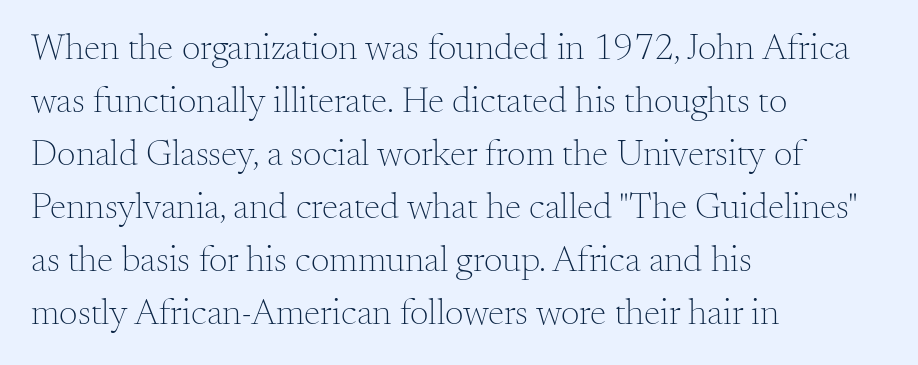
Short and long lines alike share a common starting point at left. To sum up the face: it has serifs. The font's upright variant was chosen for this text. Stems and bowls with no extra thickness — not bold. Vertical spacing — default.
